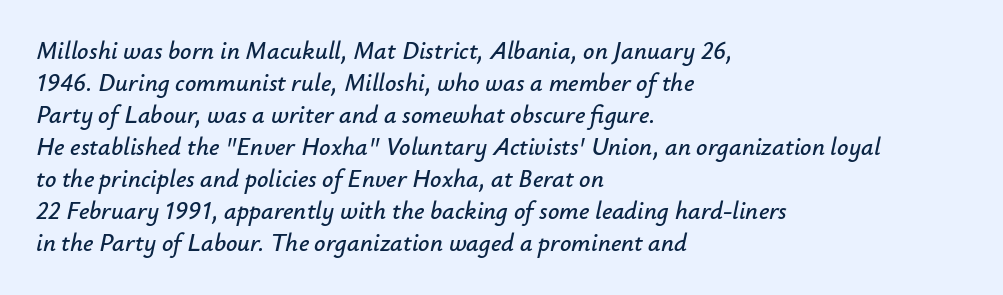
{"italic": "yes", "lean": "right", "slant_degrees": 12, "underline": "no", "align": "left", "line_spacing": "normal", "line_spacing_ratio": 1.28, "letter_spacing": "normal", "letter_spacing_em": 0.0, "glyph_px": 25}
